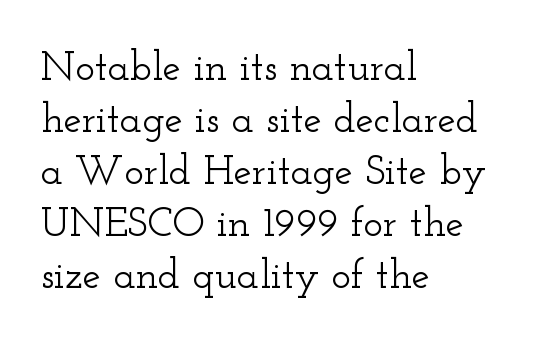
Q: Is the text italic (slanted)? A: No, it is upright.
Q: Is the typeface a serif or a sans-serif typeface? A: Serif.
Q: Is the text underlined? A: No.
Q: How is the paragraph aligned? A: Left-aligned.
Q: Is the spacing between letters normal or unusually wide? A: Normal.
Q: Is the spacing between lines tight, normal or loose? A: Normal.
Q: Width (condensed, normal, or wide)? A: Wide.
Q: Stroke contrast? A: Low.
Q: x-height? A: Small.
Q: Monospaced? A: No.
